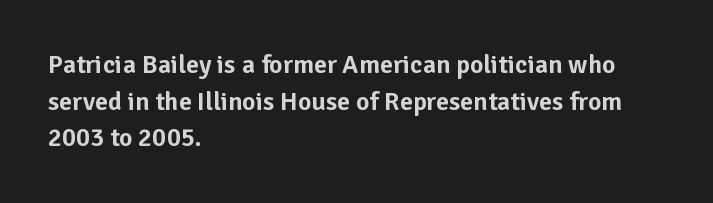
{"italic": "no", "underline": "no", "align": "left", "line_spacing": "normal", "line_spacing_ratio": 1.41, "letter_spacing": "normal", "letter_spacing_em": 0.0, "glyph_px": 26}
